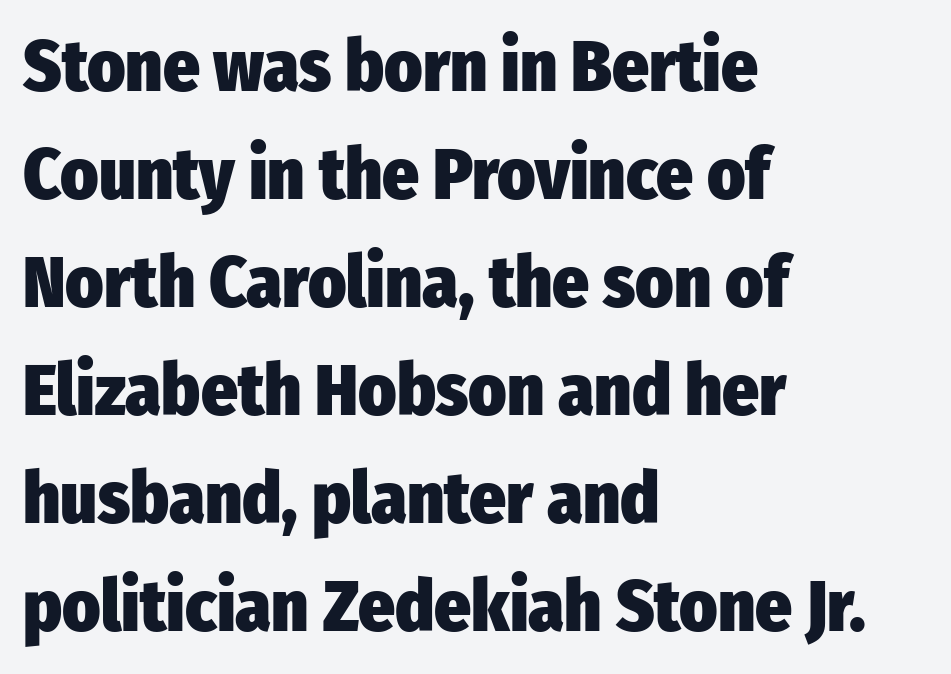
Set as a true bold cut, around the 700 mark. A typesetter would call this leading conventional body-copy spacing. There is no visible air inserted between adjacent glyphs. The rendering uses natural spacing where letterforms have individual widths. Lines of text with bare space underneath.
